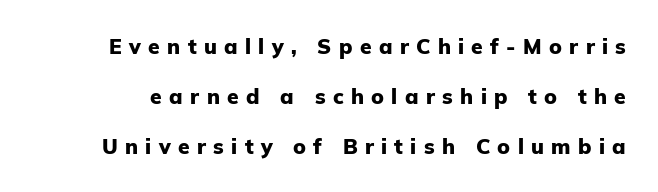
Q: Is the text bold? A: Yes.
Q: Is the text italic (slanted)? A: No, it is upright.
Q: Is the text underlined? A: No.
Q: Is the spacing between letters normal or unusually wide? A: Unusually wide.
Q: Is the spacing between lines tight, normal or loose? A: Loose.
